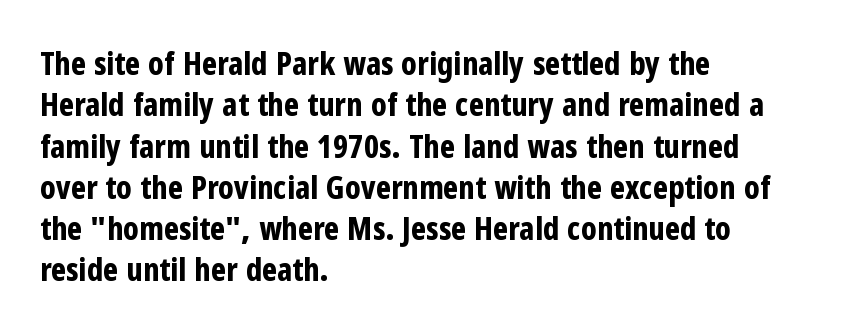
The image shows 32 px bold, condensed sans-serif type, upright; set left-aligned, normal line spacing (1.29x), normal letter spacing, not underlined; low stroke contrast and a medium x-height.
